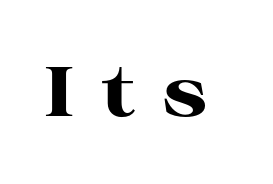
Serif or sans? Serif — the stroke terminals have little feet. The type sits square on the baseline with zero lean. Set as a true bold cut, around the 700 mark. How are the letters spaced? Widely, with obvious added tracking. The baseline area is clear.
